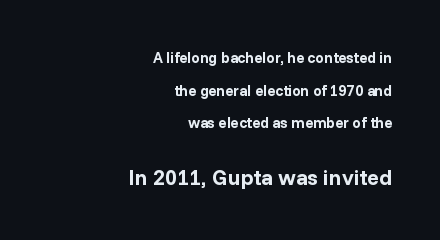
{"italic": "no", "bold": "yes", "underline": "no", "align": "right", "line_spacing": "loose", "line_spacing_ratio": 2.17, "letter_spacing": "normal", "letter_spacing_em": 0.0, "larger_block": "second", "size_ratio": 1.47, "glyph_px": 22}
